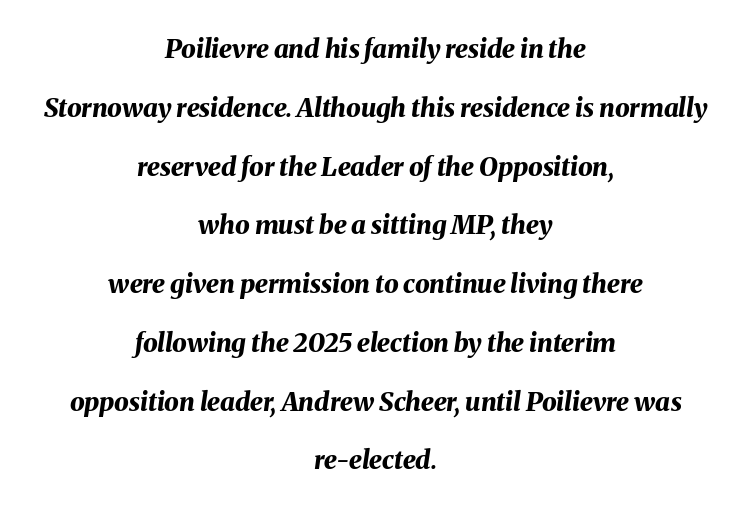
The image shows 26 px bold type, italic (leaning right); set centered, loose line spacing (2.26x), normal letter spacing, not underlined.
